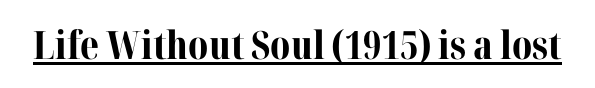
The image shows 39 px bold serif type, upright; set normal letter spacing, underlined; medium stroke contrast and a medium x-height.
